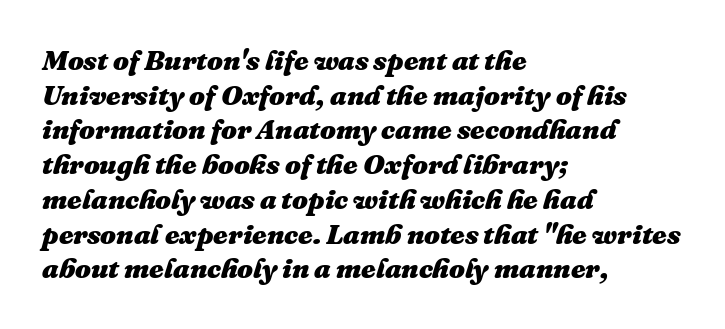
{"italic": "yes", "lean": "right", "slant_degrees": 16, "bold": "yes", "weight": "heavy", "width": "normal", "stroke_contrast": "medium", "x_height": "medium", "monospaced": "no", "underline": "no", "align": "left", "line_spacing_ratio": 1.24, "letter_spacing": "normal", "letter_spacing_em": 0.0, "glyph_px": 28}
